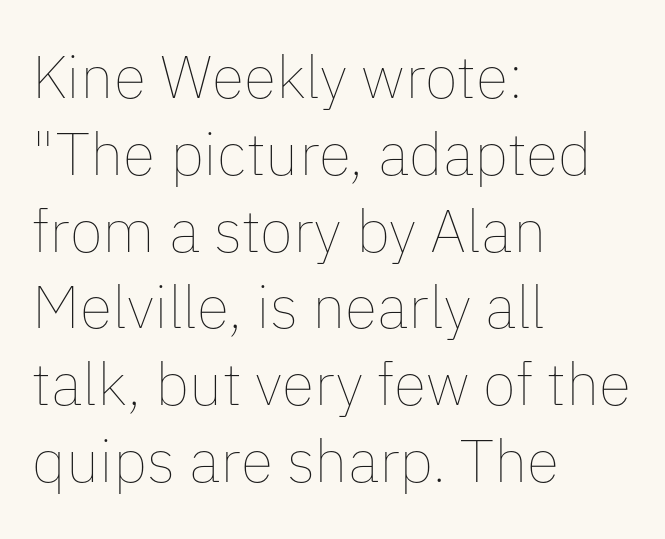
{"italic": "no", "bold": "no", "weight": "thin", "width": "normal", "stroke_contrast": "low", "x_height": "medium", "monospaced": "no", "underline": "no", "align": "left", "line_spacing": "normal", "line_spacing_ratio": 1.28, "letter_spacing": "normal", "letter_spacing_em": 0.0, "glyph_px": 60}
